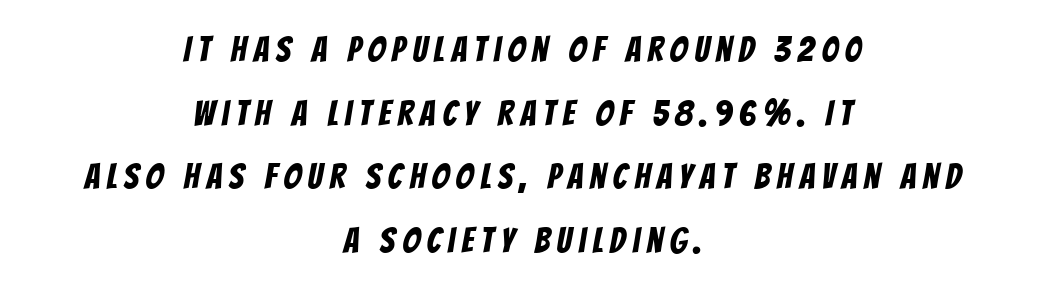
Unlike a traditional serif, this face leaves its strokes unadorned. Which margin do the lines hug? Neither — every line sits in the middle. Beneath every word, the page is bare. The face used here is proportionally spaced, like ordinary book or web type. Tracking value appears strongly positive — letters spread wide.
